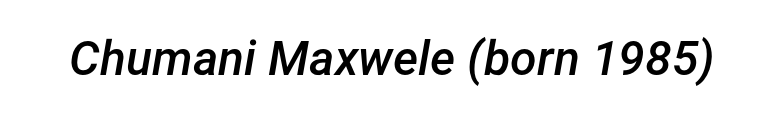
Q: Is the text bold? A: Semi-bold.
Q: Is the text italic (slanted)? A: Yes, it leans right by about 12 degrees.
Q: Is the text underlined? A: No.
Q: Is the spacing between letters normal or unusually wide? A: Normal.
Q: Width (condensed, normal, or wide)? A: Normal.
Q: Stroke contrast? A: Low.
Q: x-height? A: Medium.
Q: Monospaced? A: No.
